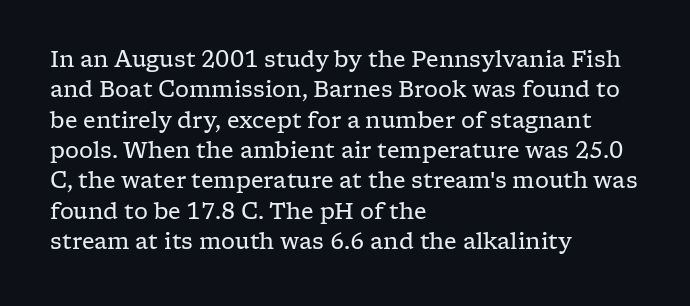
{"italic": "no", "bold": "no", "underline": "no", "align": "left", "line_spacing": "normal", "line_spacing_ratio": 1.38, "letter_spacing": "normal", "letter_spacing_em": 0.0, "glyph_px": 22}
